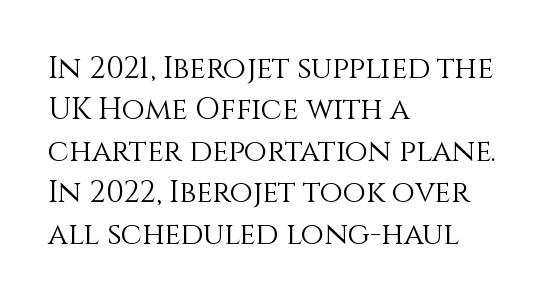
Left-aligned paragraph, ragged on the right. Check the space under the baseline: it is left empty. Do the characters align in a grid? No, the font is proportional. The cut favours lightness, reaching ordinary text weight at its darkest.
